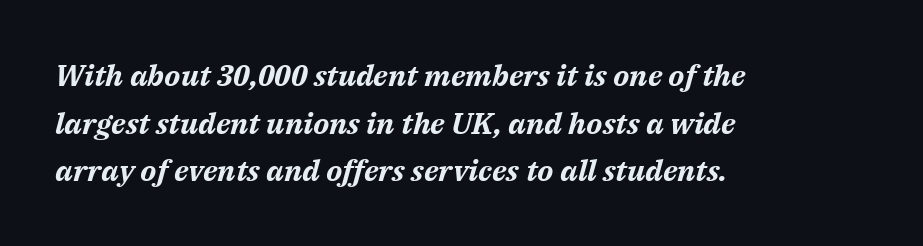
Q: Is the text bold? A: Yes.
Q: Is the text italic (slanted)? A: Yes, it leans right by about 14 degrees.
Q: Is the text underlined? A: No.
Q: How is the paragraph aligned? A: Left-aligned.
Q: Is the spacing between letters normal or unusually wide? A: Normal.
Q: Is the spacing between lines tight, normal or loose? A: Normal.
Q: Width (condensed, normal, or wide)? A: Normal.
Q: Stroke contrast? A: Medium.
Q: x-height? A: Medium.
Q: Monospaced? A: No.
